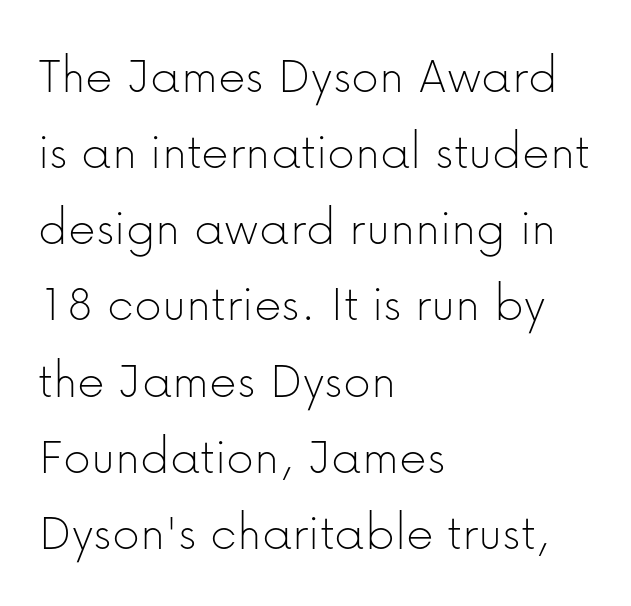
Q: Is the text bold? A: No.
Q: Is the text italic (slanted)? A: No, it is upright.
Q: Is the typeface a serif or a sans-serif typeface? A: Sans-serif.
Q: Is the text underlined? A: No.
Q: How is the paragraph aligned? A: Left-aligned.
Q: Is the spacing between letters normal or unusually wide? A: Normal.
Q: Is the spacing between lines tight, normal or loose? A: Normal.
Q: Width (condensed, normal, or wide)? A: Normal.
Q: Stroke contrast? A: Low.
Q: x-height? A: Medium.
Q: Monospaced? A: No.
